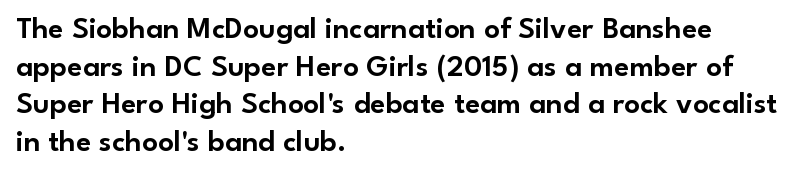
{"serif": "no", "italic": "no", "width": "normal", "stroke_contrast": "low", "x_height": "small", "monospaced": "no", "underline": "no", "align": "left", "line_spacing_ratio": 1.21, "letter_spacing": "normal", "letter_spacing_em": 0.0, "glyph_px": 31}
